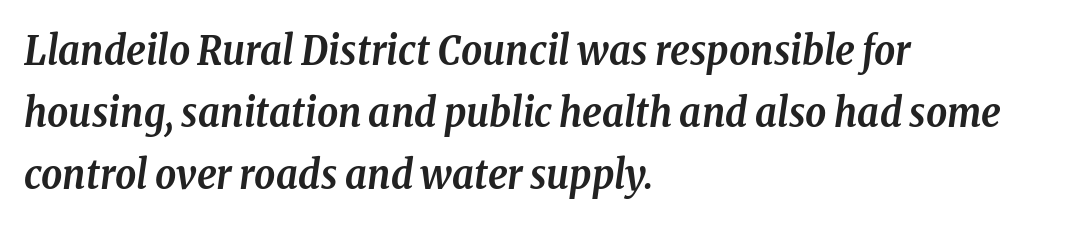
{"serif": "yes", "italic": "yes", "lean": "right", "slant_degrees": 8, "bold": "yes", "weight": "semibold", "width": "condensed", "stroke_contrast": "low", "x_height": "medium", "monospaced": "no", "underline": "no", "align": "left", "line_spacing": "normal", "line_spacing_ratio": 1.51, "letter_spacing": "normal", "letter_spacing_em": 0.0, "glyph_px": 41}
